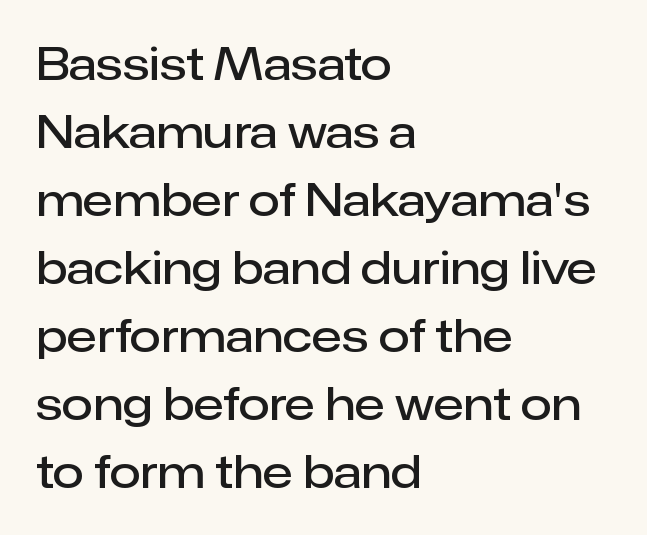
Q: Is the text bold? A: Semi-bold.
Q: Is the text italic (slanted)? A: No, it is upright.
Q: Is the typeface a serif or a sans-serif typeface? A: Sans-serif.
Q: Is the text underlined? A: No.
Q: How is the paragraph aligned? A: Left-aligned.
Q: Is the spacing between letters normal or unusually wide? A: Normal.
Q: Is the spacing between lines tight, normal or loose? A: Normal.
Q: Width (condensed, normal, or wide)? A: Normal.
Q: Stroke contrast? A: Low.
Q: x-height? A: Medium.
Q: Monospaced? A: No.
